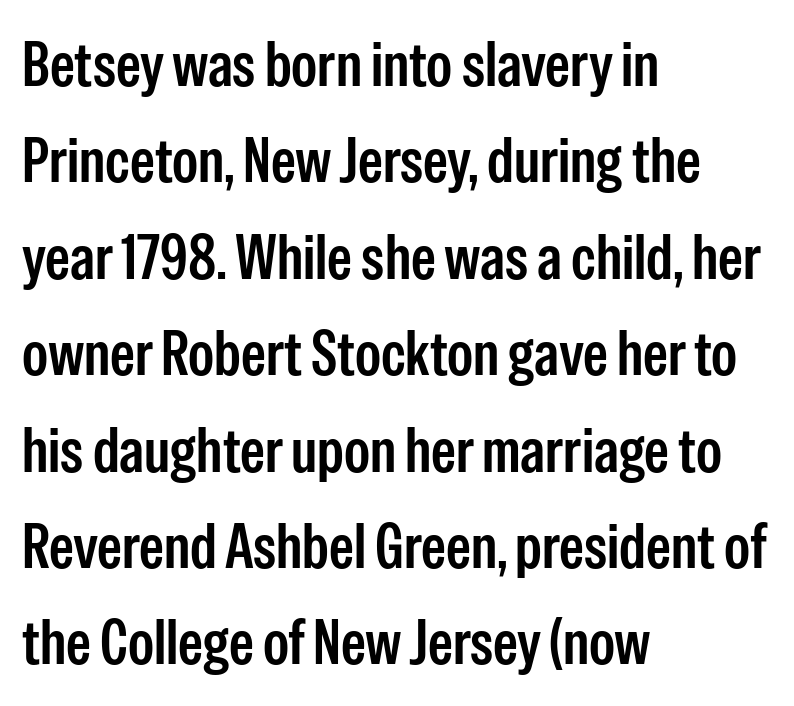
Q: Is the text bold? A: Semi-bold.
Q: Is the text italic (slanted)? A: No, it is upright.
Q: Is the typeface a serif or a sans-serif typeface? A: Sans-serif.
Q: Is the text underlined? A: No.
Q: How is the paragraph aligned? A: Left-aligned.
Q: Is the spacing between letters normal or unusually wide? A: Normal.
Q: Is the spacing between lines tight, normal or loose? A: Normal.
Q: Width (condensed, normal, or wide)? A: Condensed.
Q: Stroke contrast? A: Low.
Q: x-height? A: Medium.
Q: Monospaced? A: No.
